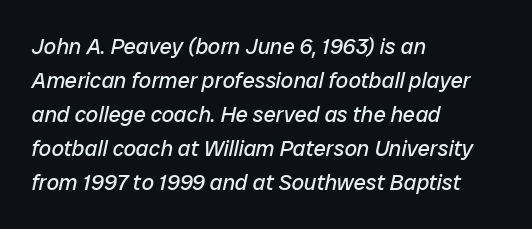
{"italic": "yes", "lean": "right", "slant_degrees": 12, "bold": "no", "underline": "no", "align": "left", "line_spacing": "normal", "line_spacing_ratio": 1.54, "letter_spacing": "normal", "letter_spacing_em": 0.0, "glyph_px": 22}
